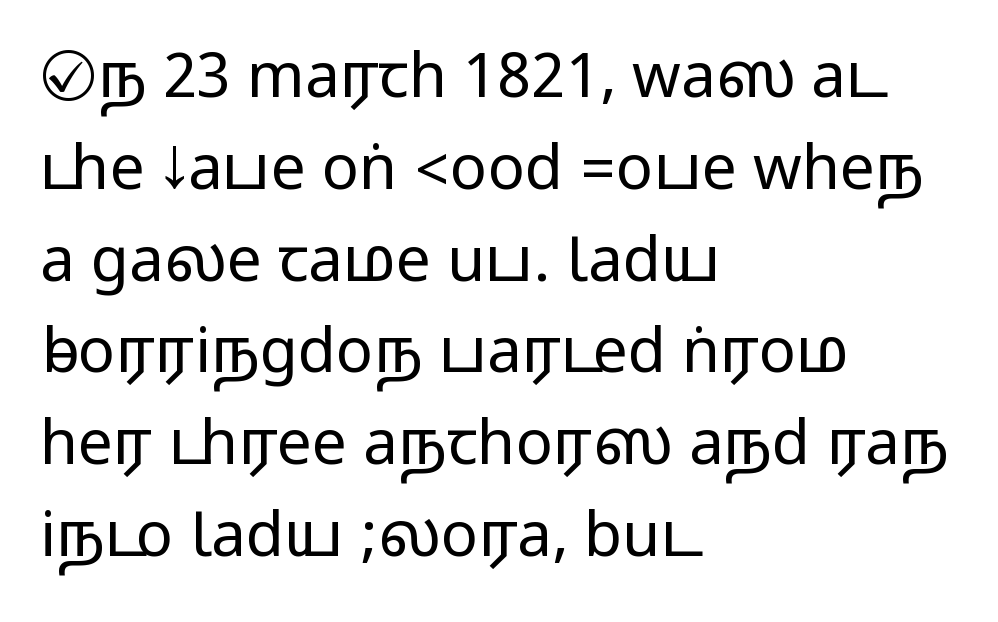
A student would call this left alignment; a typographer would say flush left, rag right. Leading: standard. A typesetter would mark this as roman, not italic. The passage shown is typed in a proportional face where columns would drift. The typeface chosen for these lines omits serifs. The string is rendered with underlining switched off.
